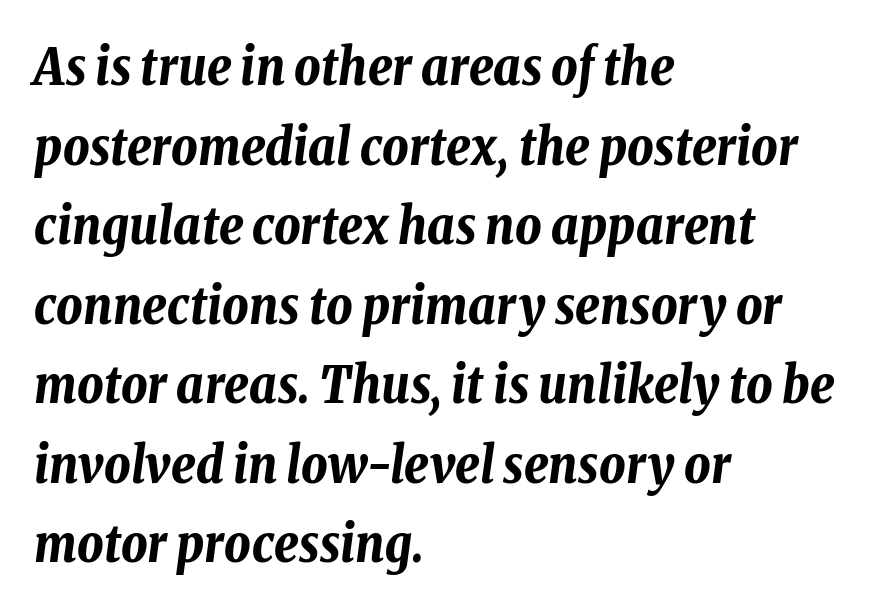
Q: Is the text bold? A: Yes.
Q: Is the text italic (slanted)? A: Yes, it leans right by about 8 degrees.
Q: Is the text underlined? A: No.
Q: How is the paragraph aligned? A: Left-aligned.
Q: Is the spacing between letters normal or unusually wide? A: Normal.
Q: Is the spacing between lines tight, normal or loose? A: Normal.
Q: Width (condensed, normal, or wide)? A: Condensed.
Q: Stroke contrast? A: Low.
Q: x-height? A: Medium.
Q: Monospaced? A: No.
